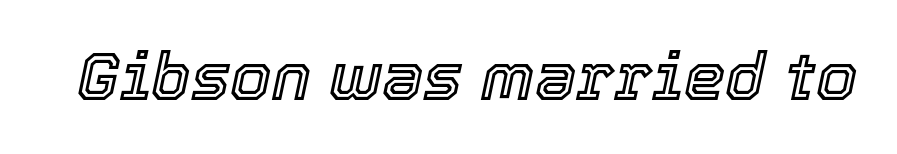
Q: Is the text italic (slanted)? A: Yes, it leans right by about 12 degrees.
Q: Is the text underlined? A: No.
Q: Is the spacing between letters normal or unusually wide? A: Normal.
Q: Width (condensed, normal, or wide)? A: Normal.
Q: x-height? A: Medium.
Q: Monospaced? A: No.
